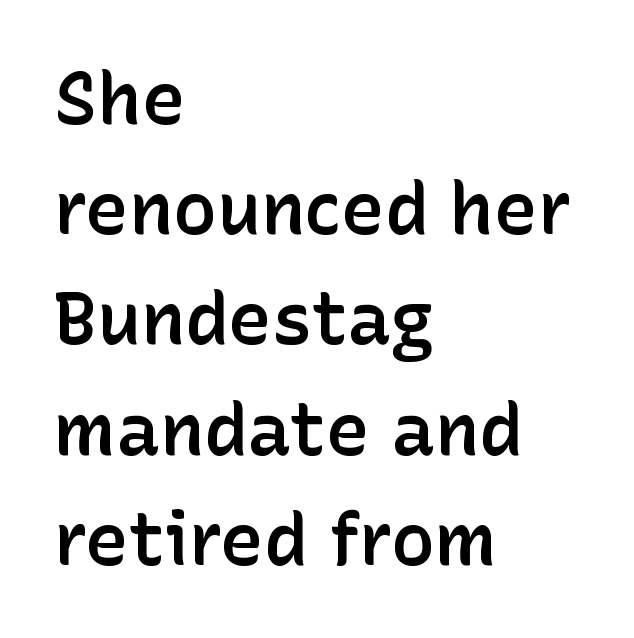
A typesetter would call this leading conventional body-copy spacing. This is moderately heavy type, rendered in semibold. Observe the absence of serifs on each vertical stroke in this sample. The rendering anchors every line to the left-hand side. Glance below the letters and you will spot only blank space. The horizontal fit of the characters is conventional and even.
